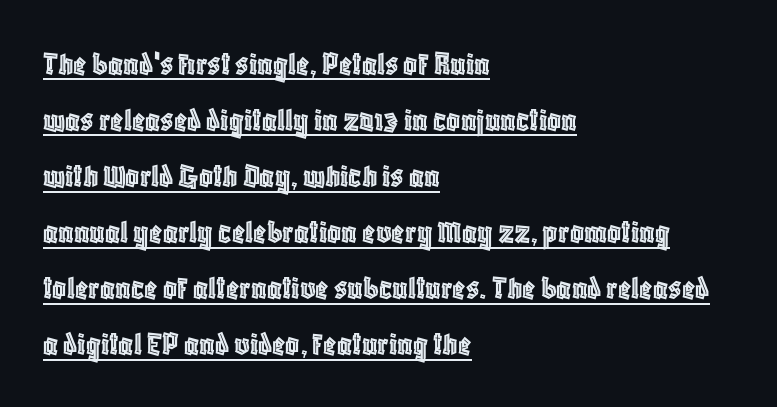
The image shows 34 px condensed type, upright; set left-aligned, normal line spacing (1.65x), normal letter spacing, underlined; a large x-height.
